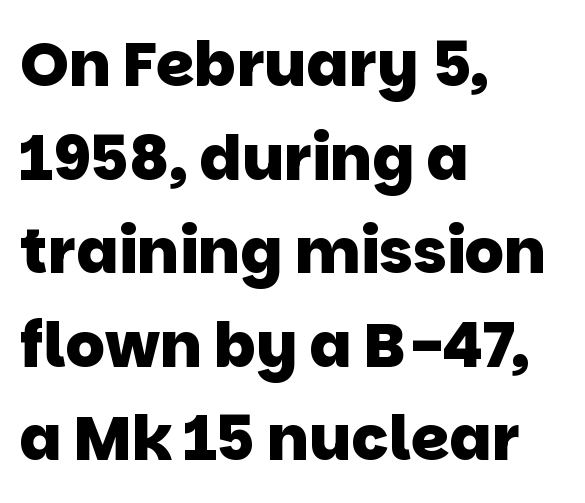
Q: Is the text bold? A: Yes.
Q: Is the typeface a serif or a sans-serif typeface? A: Sans-serif.
Q: Is the text underlined? A: No.
Q: How is the paragraph aligned? A: Left-aligned.
Q: Is the spacing between letters normal or unusually wide? A: Normal.
Q: Is the spacing between lines tight, normal or loose? A: Normal.
Q: Width (condensed, normal, or wide)? A: Normal.
Q: Stroke contrast? A: Low.
Q: x-height? A: Large.
Q: Monospaced? A: No.
